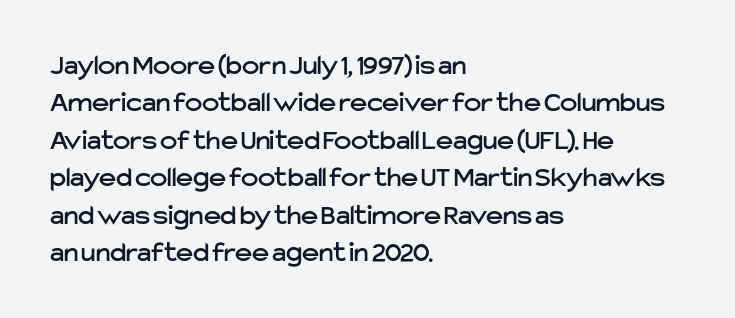
The image shows 29 px sans-serif type, upright; set left-aligned, normal line spacing (1.29x), normal letter spacing, not underlined; low stroke contrast and a medium x-height.
